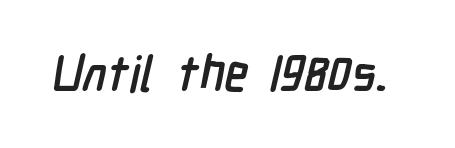
Q: Is the text bold? A: Yes.
Q: Is the typeface a serif or a sans-serif typeface? A: Sans-serif.
Q: Is the text underlined? A: No.
Q: Is the spacing between letters normal or unusually wide? A: Normal.
Q: Width (condensed, normal, or wide)? A: Condensed.
Q: Stroke contrast? A: Low.
Q: x-height? A: Medium.
Q: Monospaced? A: No.
